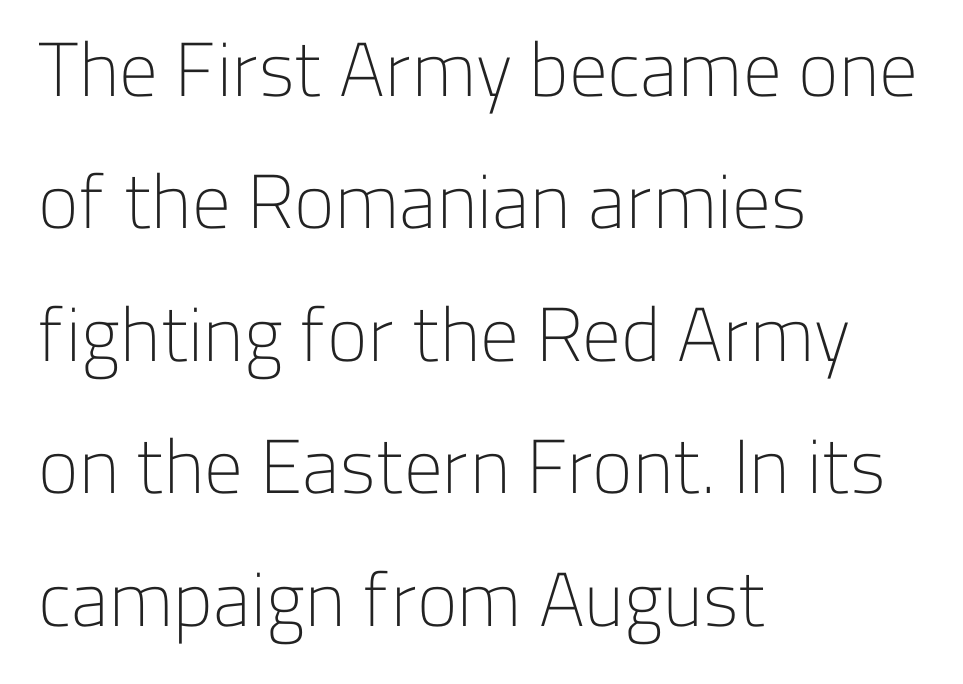
Q: Is the text bold? A: No.
Q: Is the text italic (slanted)? A: No, it is upright.
Q: Is the typeface a serif or a sans-serif typeface? A: Sans-serif.
Q: Is the text underlined? A: No.
Q: How is the paragraph aligned? A: Left-aligned.
Q: Is the spacing between letters normal or unusually wide? A: Normal.
Q: Width (condensed, normal, or wide)? A: Normal.
Q: Stroke contrast? A: Low.
Q: x-height? A: Medium.
Q: Monospaced? A: No.
